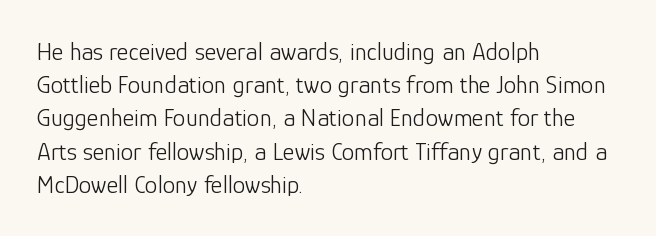
These lines sit exactly where default settings would place them. Decoration check: the copy has no underline. The typeface has the unassuming heft of standard copy or less. Horizontal alignment here is leftward, the default for most running prose.
